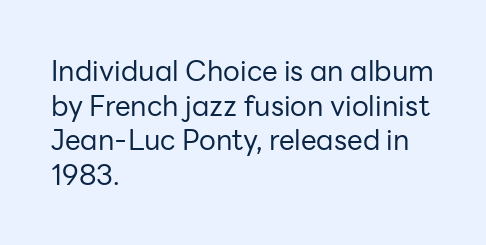
Q: Is the text bold? A: No.
Q: Is the text italic (slanted)? A: No, it is upright.
Q: Is the typeface a serif or a sans-serif typeface? A: Sans-serif.
Q: Is the text underlined? A: No.
Q: How is the paragraph aligned? A: Left-aligned.
Q: Is the spacing between letters normal or unusually wide? A: Normal.
Q: Width (condensed, normal, or wide)? A: Normal.
Q: Stroke contrast? A: Low.
Q: x-height? A: Medium.
Q: Monospaced? A: No.
